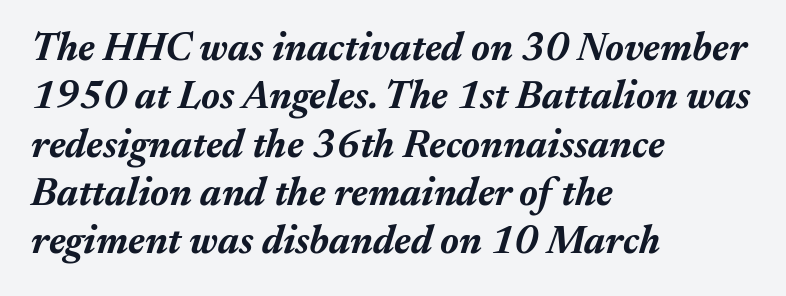
Does the copy run flush right? No — it runs flush left. Standard letterfit; no display-style spreading of the glyphs. Observe the lean: these are italic letterforms. Think of a printed novel: that variable character pitch is what you see here. The words here are not underlined.
